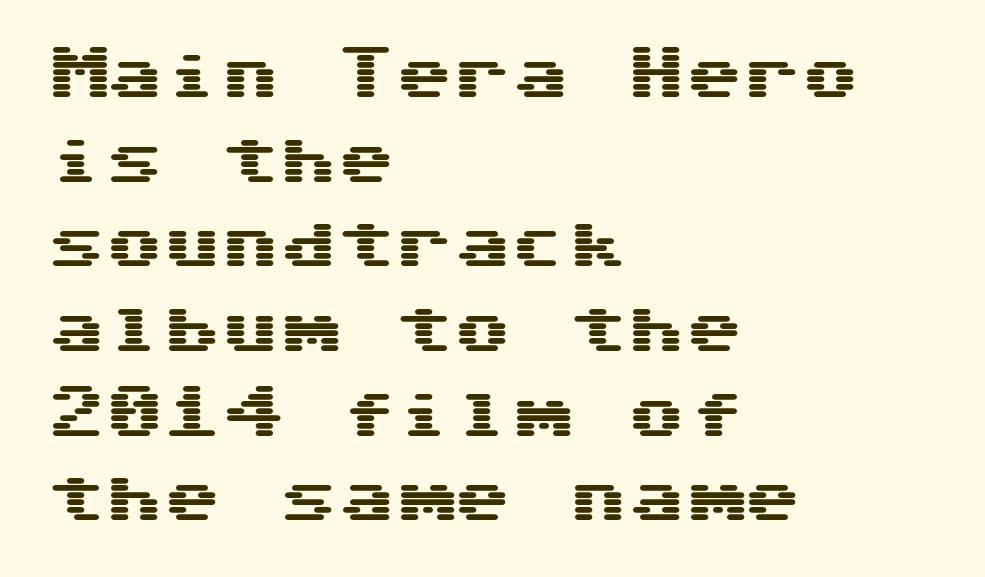
Q: Is the text italic (slanted)? A: No, it is upright.
Q: Is the typeface a serif or a sans-serif typeface? A: Sans-serif.
Q: Is the text underlined? A: No.
Q: How is the paragraph aligned? A: Left-aligned.
Q: Is the spacing between letters normal or unusually wide? A: Normal.
Q: Is the spacing between lines tight, normal or loose? A: Normal.
Q: Width (condensed, normal, or wide)? A: Wide.
Q: Stroke contrast? A: Medium.
Q: x-height? A: Medium.
